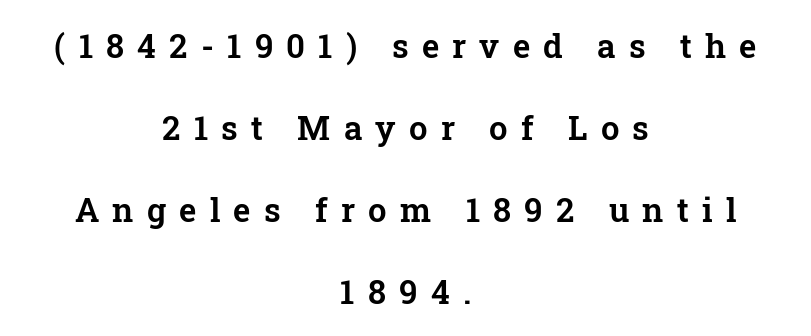
Q: Is the text italic (slanted)? A: No, it is upright.
Q: Is the typeface a serif or a sans-serif typeface? A: Serif.
Q: Is the text underlined? A: No.
Q: How is the paragraph aligned? A: Centered.
Q: Is the spacing between letters normal or unusually wide? A: Unusually wide.
Q: Is the spacing between lines tight, normal or loose? A: Loose.
Q: Width (condensed, normal, or wide)? A: Normal.
Q: Stroke contrast? A: Low.
Q: x-height? A: Medium.
Q: Monospaced? A: No.
